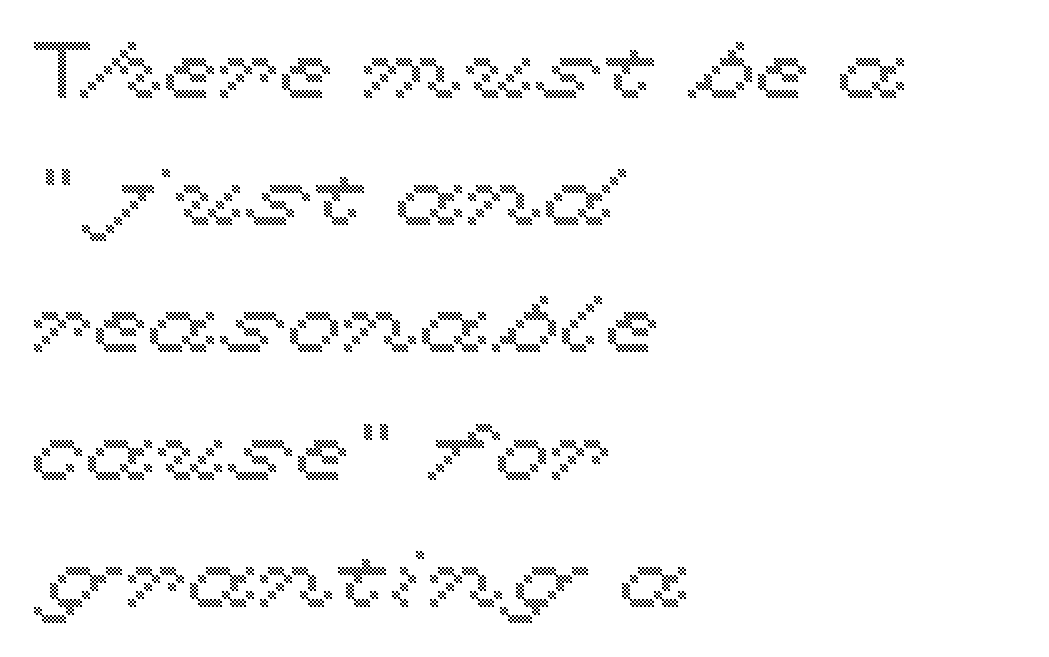
{"width": "wide", "x_height": "medium", "monospaced": "no", "underline": "no", "align": "left", "line_spacing": "normal", "line_spacing_ratio": 1.59, "letter_spacing": "normal", "letter_spacing_em": 0.0, "glyph_px": 80}
